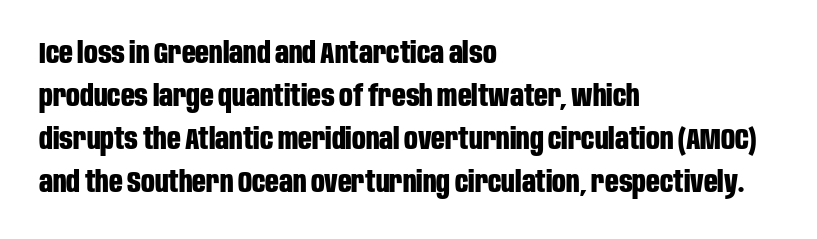
Q: Is the text bold? A: Yes.
Q: Is the text italic (slanted)? A: No, it is upright.
Q: Is the typeface a serif or a sans-serif typeface? A: Sans-serif.
Q: Is the text underlined? A: No.
Q: How is the paragraph aligned? A: Left-aligned.
Q: Is the spacing between letters normal or unusually wide? A: Normal.
Q: Is the spacing between lines tight, normal or loose? A: Normal.
Q: Width (condensed, normal, or wide)? A: Condensed.
Q: Stroke contrast? A: Low.
Q: x-height? A: Large.
Q: Monospaced? A: No.
